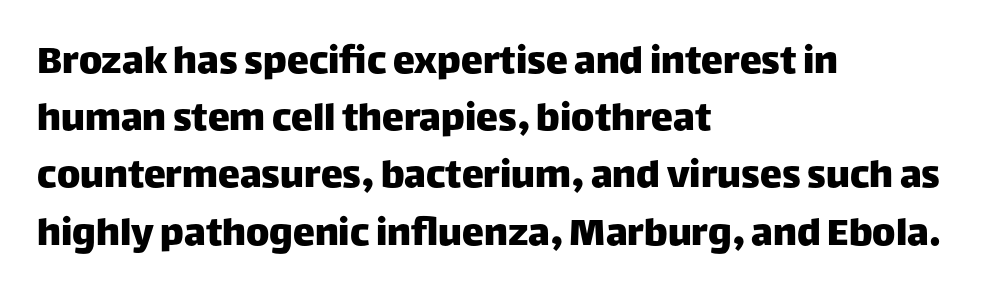
The image shows 44 px sans-serif type, upright; set left-aligned, normal line spacing (1.3x), normal letter spacing, not underlined; low stroke contrast and a large x-height.
